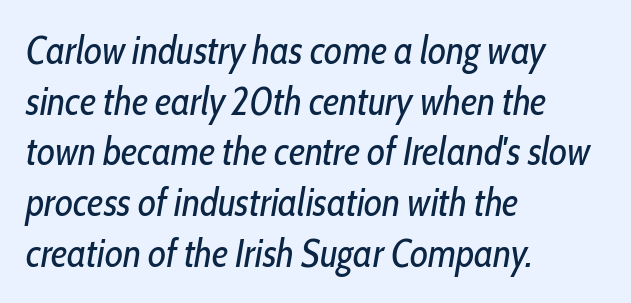
The image shows 39 px regular-weight, condensed type, italic (leaning right); set left-aligned, normal line spacing (1.3x), normal letter spacing, not underlined; low stroke contrast and a medium x-height.
